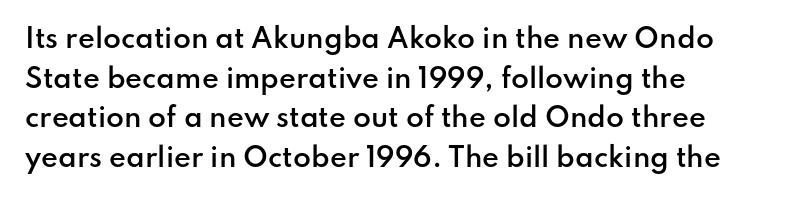
If you measured baseline to baseline, you'd find a middling distance. The typesetting leans somewhat heavy: a semibold. Which margin do the lines hug? The left one — the right edge is uneven. The font's upright variant was chosen for this text.
